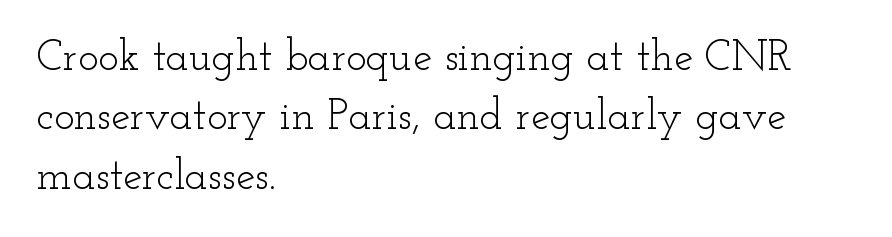
Q: Is the text bold? A: No.
Q: Is the text italic (slanted)? A: No, it is upright.
Q: Is the typeface a serif or a sans-serif typeface? A: Serif.
Q: Is the text underlined? A: No.
Q: How is the paragraph aligned? A: Left-aligned.
Q: Is the spacing between letters normal or unusually wide? A: Normal.
Q: Is the spacing between lines tight, normal or loose? A: Normal.
Q: Width (condensed, normal, or wide)? A: Wide.
Q: Stroke contrast? A: Low.
Q: x-height? A: Small.
Q: Monospaced? A: No.
